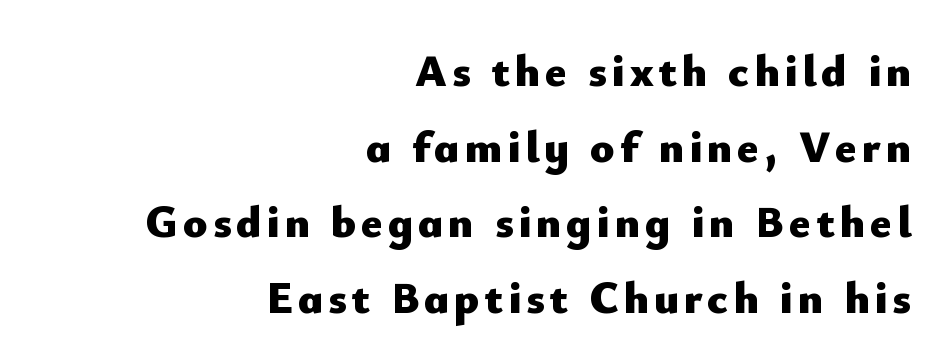
{"serif": "no", "italic": "no", "bold": "yes", "weight": "heavy", "width": "normal", "stroke_contrast": "low", "x_height": "small", "monospaced": "no", "underline": "no", "align": "right", "line_spacing": "normal", "line_spacing_ratio": 1.68, "glyph_px": 45}
